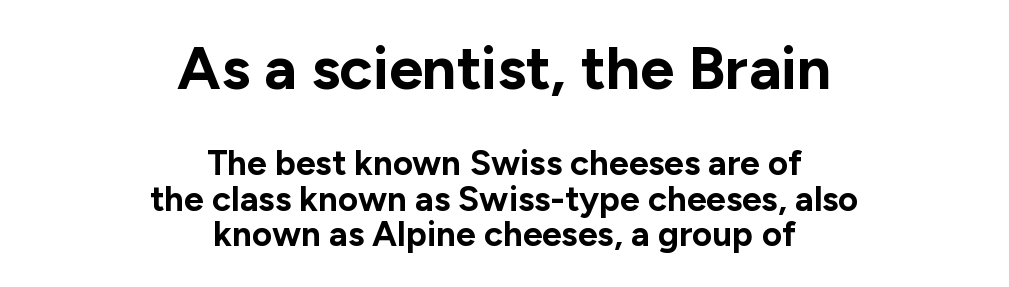
The image shows 61 px bold sans-serif type, upright; set centered, tight line spacing (1.01x), normal letter spacing, not underlined; the first (top) block is 1.74x larger; low stroke contrast and a medium x-height.
